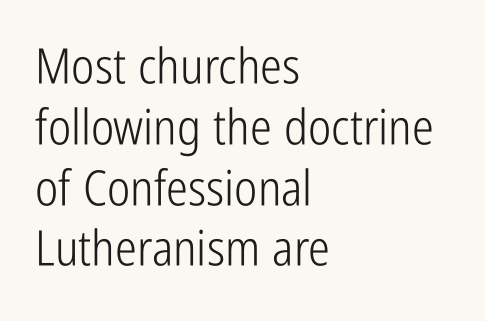
The image shows 49 px light, condensed sans-serif type, upright; set left-aligned, line spacing 1.24x, normal letter spacing, not underlined; low stroke contrast and a medium x-height.
